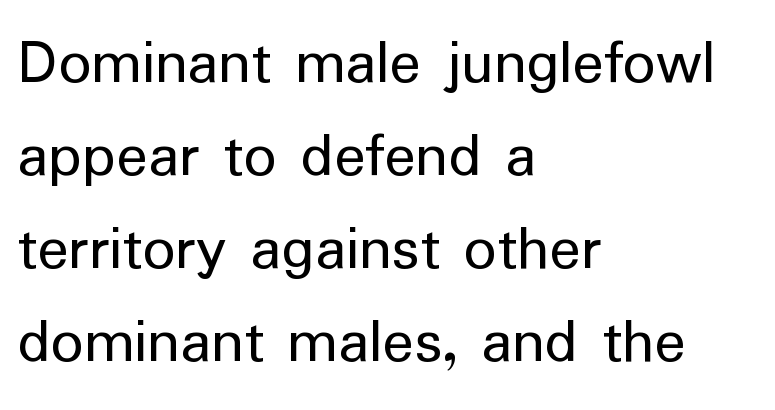
The image shows 65 px regular-weight sans-serif type, upright; set left-aligned, normal line spacing (1.43x), normal letter spacing, not underlined; low stroke contrast and a medium x-height.
